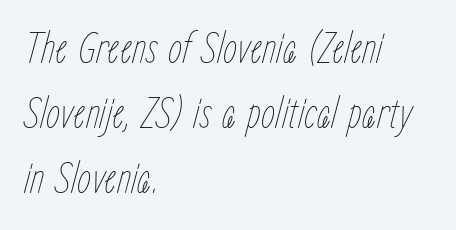
The image shows 45 px thin, condensed type, italic (leaning right); set left-aligned, normal line spacing (1.44x), normal letter spacing, not underlined; low stroke contrast and a medium x-height.
